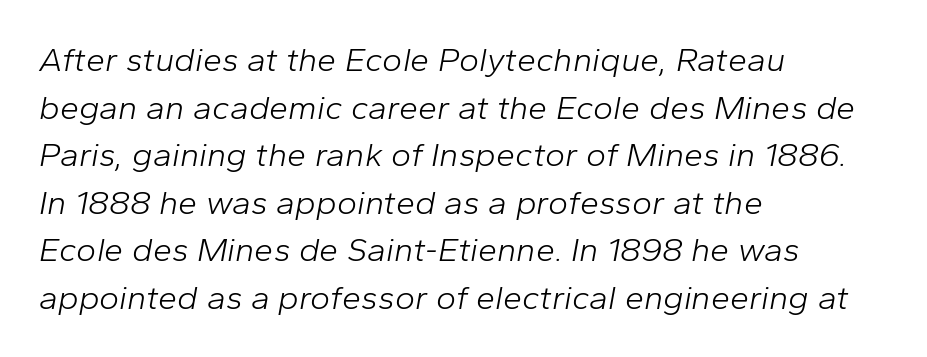
Q: Is the text bold? A: No.
Q: Is the text italic (slanted)? A: Yes, it leans right by about 10 degrees.
Q: Is the text underlined? A: No.
Q: How is the paragraph aligned? A: Left-aligned.
Q: Is the spacing between letters normal or unusually wide? A: Normal.
Q: Is the spacing between lines tight, normal or loose? A: Normal.
Q: Width (condensed, normal, or wide)? A: Normal.
Q: Stroke contrast? A: Low.
Q: x-height? A: Medium.
Q: Monospaced? A: No.
